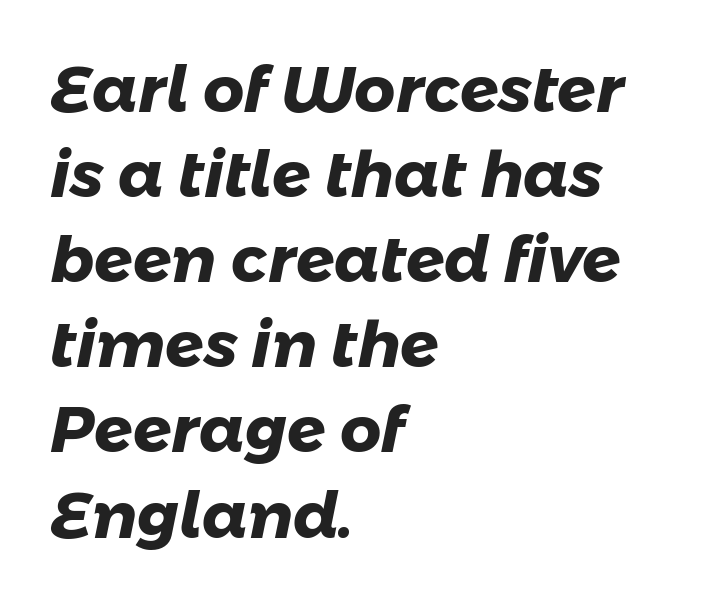
Words appear dense and cohesive because spacing is normal. All the whitespace from short lines collects on the right. Emphasis by weight is at full strength: bold. Only glyphs here, with clear space below each row.
